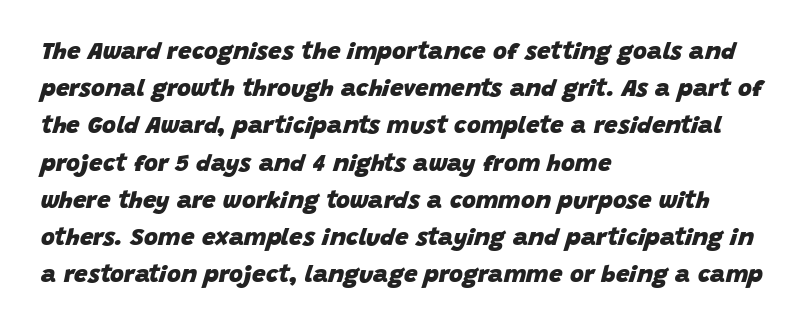
The image shows 24 px bold type, italic (leaning right); set left-aligned, normal line spacing (1.55x), normal letter spacing, not underlined.
